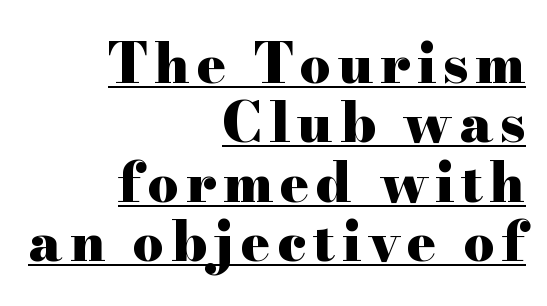
These lines are rendered in a variable-pitch font. The face used here is seriffed, in the tradition of book romans. Decoration check: the copy is underlined. The leading is snug, giving the passage a crowded texture. The rag falls on the left side of this text block.
